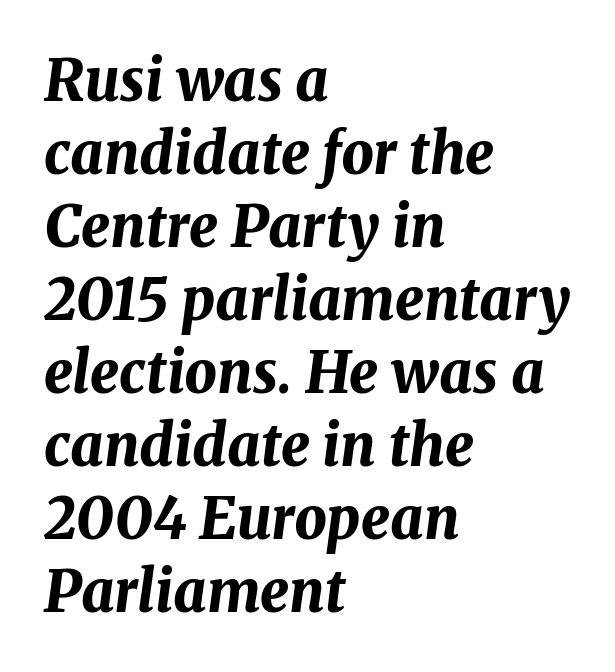
The image shows 57 px bold type, italic (leaning right); set left-aligned, normal line spacing (1.28x), normal letter spacing, not underlined; medium stroke contrast and a medium x-height.
